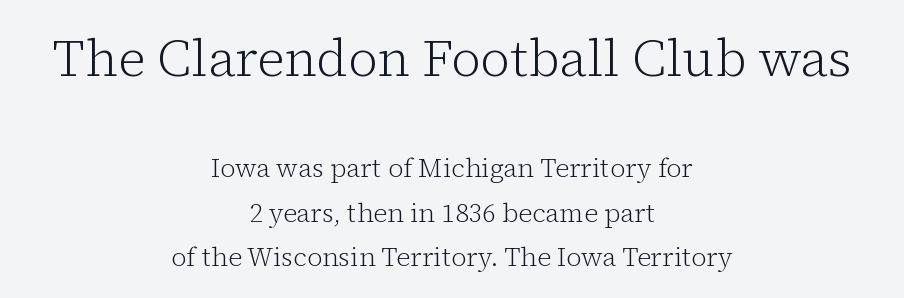
{"serif": "yes", "italic": "no", "bold": "no", "weight": "light", "width": "normal", "stroke_contrast": "low", "x_height": "medium", "monospaced": "no", "underline": "no", "align": "center", "line_spacing": "normal", "line_spacing_ratio": 1.7, "letter_spacing": "normal", "letter_spacing_em": 0.0, "larger_block": "first", "size_ratio": 1.96, "glyph_px": 51}
